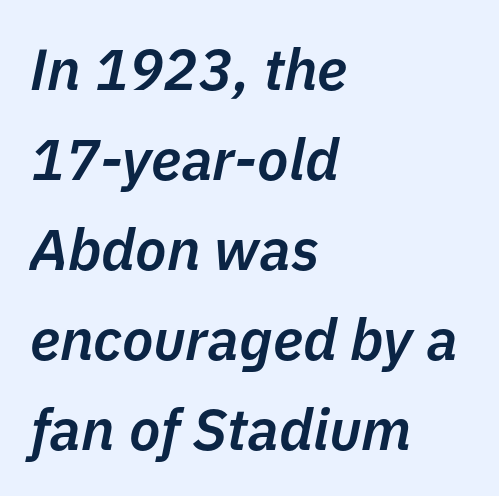
Q: Is the text bold? A: Semi-bold.
Q: Is the text italic (slanted)? A: Yes, it leans right by about 11 degrees.
Q: Is the text underlined? A: No.
Q: How is the paragraph aligned? A: Left-aligned.
Q: Is the spacing between letters normal or unusually wide? A: Normal.
Q: Is the spacing between lines tight, normal or loose? A: Normal.
Q: Width (condensed, normal, or wide)? A: Normal.
Q: Stroke contrast? A: Low.
Q: x-height? A: Medium.
Q: Monospaced? A: No.
